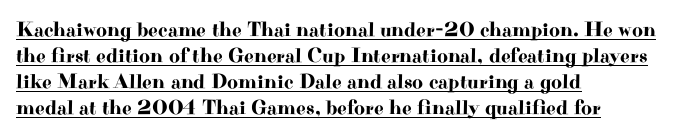
A student would call this left alignment; a typographer would say flush left, rag right. A typographer would call this underscored text. Does the lettering tilt? It doesn't — this is upright. The passage shown has conventional tracking throughout.
